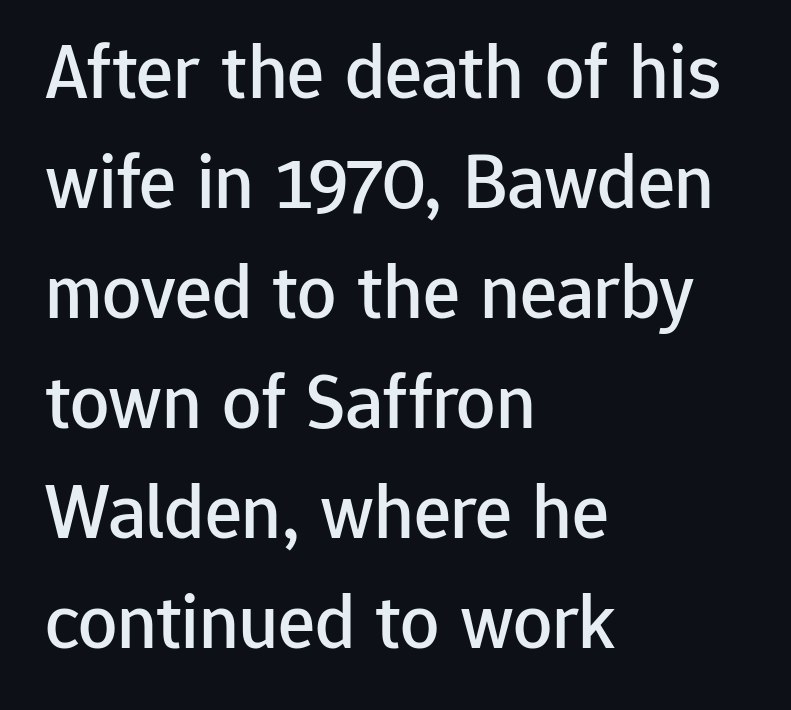
The image shows 78 px sans-serif type, upright; set left-aligned, normal line spacing (1.41x), normal letter spacing, not underlined; low stroke contrast and a medium x-height.
